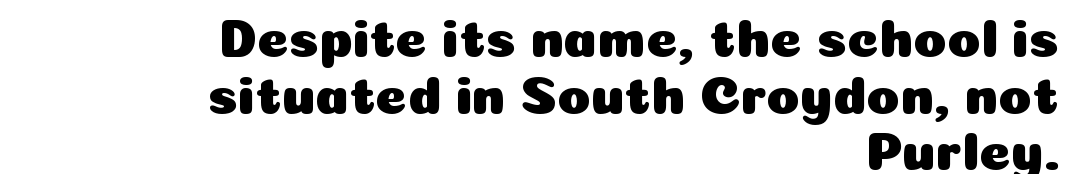
The image shows 54 px sans-serif type, upright; set right-aligned, tight line spacing (1.05x), normal letter spacing, not underlined; low stroke contrast and a medium x-height.
